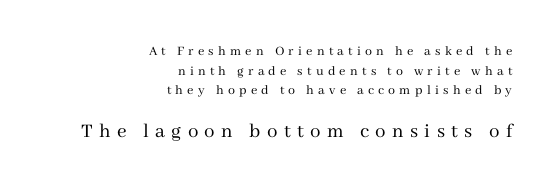
{"italic": "no", "bold": "no", "underline": "no", "align": "right", "line_spacing": "normal", "line_spacing_ratio": 1.4, "letter_spacing": "wide", "letter_spacing_em": 0.3, "larger_block": "second", "size_ratio": 1.5, "glyph_px": 21}
